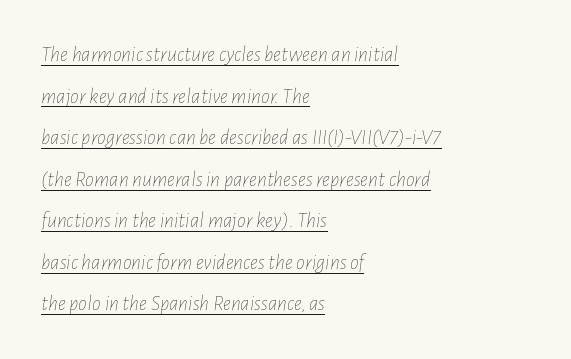
Weight: regular or lighter. Line starts are locked; line ends wander. Words appear dense and cohesive because spacing is normal. Decoration check: the copy is underlined.
